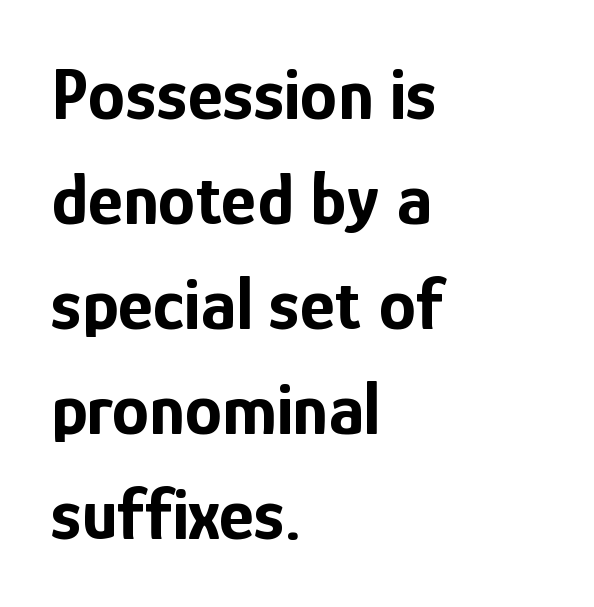
The image shows 75 px bold, condensed sans-serif type, upright; set left-aligned, normal line spacing (1.4x), normal letter spacing, not underlined; low stroke contrast and a medium x-height.
